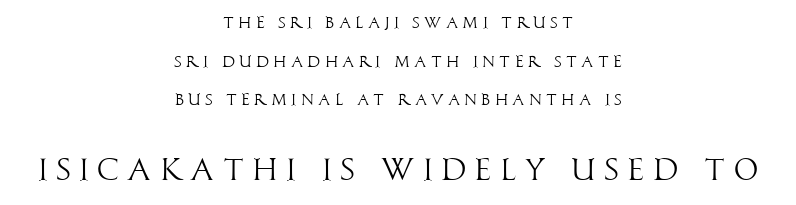
{"serif": "no", "italic": "no", "bold": "no", "weight": "light", "width": "condensed", "stroke_contrast": "high", "x_height": "large", "monospaced": "no", "underline": "no", "align": "center", "line_spacing": "loose", "line_spacing_ratio": 2.41, "letter_spacing": "wide", "letter_spacing_em": 0.27, "larger_block": "second", "size_ratio": 1.94, "glyph_px": 31}
